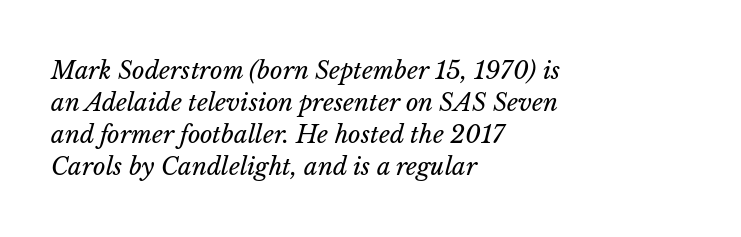
Glyph-to-glyph distance matches everyday printed text. This block has exactly the height ordinary leading produces. Teacher's note: observe the even left margin — that is flush-left alignment. Characters are canted at an angle relative to the baseline's perpendicular. Only glyphs here, with clear space below each row.
